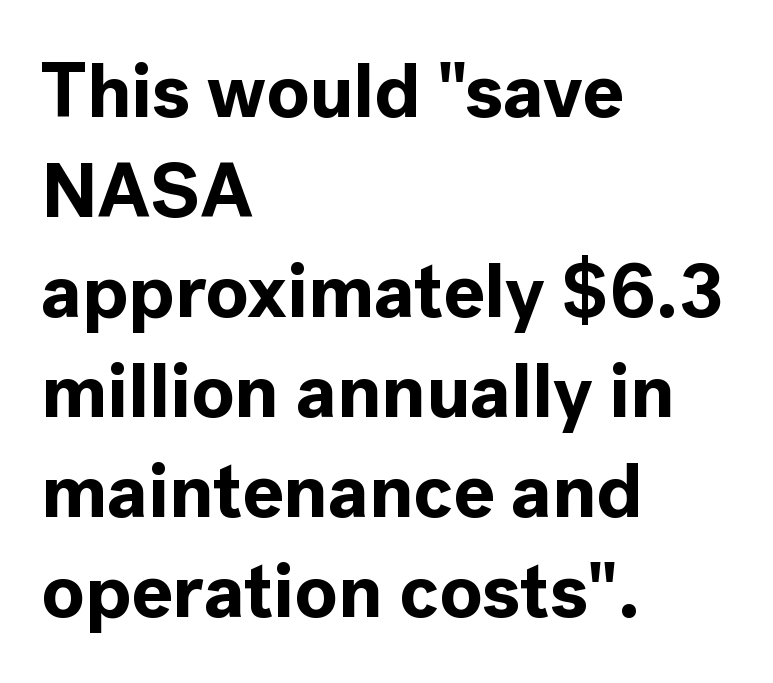
Q: Is the text bold? A: Yes.
Q: Is the text italic (slanted)? A: No, it is upright.
Q: Is the typeface a serif or a sans-serif typeface? A: Sans-serif.
Q: Is the text underlined? A: No.
Q: How is the paragraph aligned? A: Left-aligned.
Q: Is the spacing between letters normal or unusually wide? A: Normal.
Q: Is the spacing between lines tight, normal or loose? A: Normal.
Q: Width (condensed, normal, or wide)? A: Normal.
Q: x-height? A: Medium.
Q: Monospaced? A: No.
